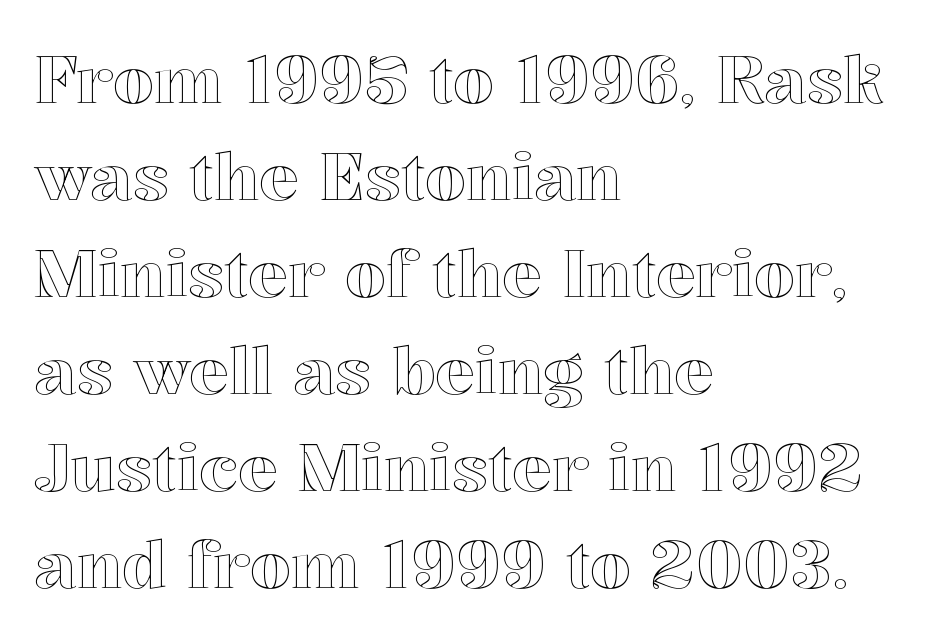
The image shows 66 px text type, upright; set left-aligned, normal line spacing (1.47x), normal letter spacing, not underlined; a medium x-height.
